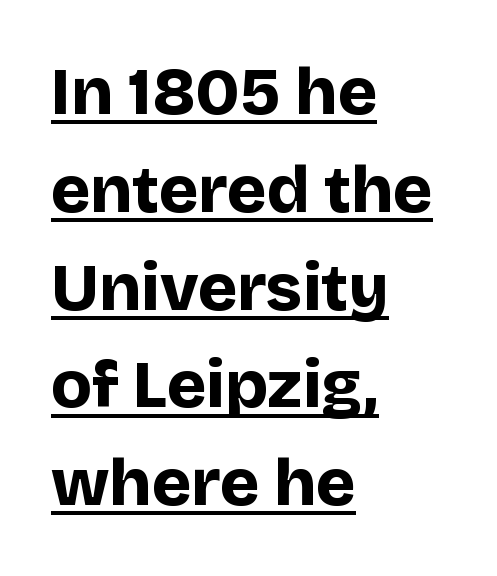
The image shows 67 px bold sans-serif type, upright; set left-aligned, normal line spacing (1.46x), normal letter spacing, underlined; low stroke contrast and a large x-height.
